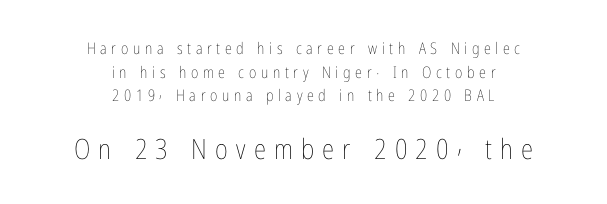
The image shows 28 px thin, condensed type, upright; set centered, normal line spacing (1.47x), unusually wide letter spacing (+0.29 em), not underlined; the second (bottom) block is 1.75x larger; low stroke contrast and a medium x-height.
